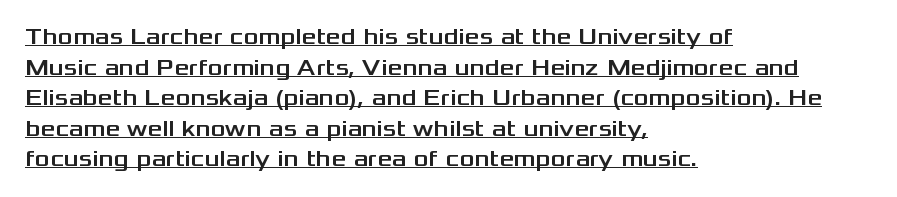
Q: Is the text italic (slanted)? A: No, it is upright.
Q: Is the text underlined? A: Yes.
Q: How is the paragraph aligned? A: Left-aligned.
Q: Is the spacing between letters normal or unusually wide? A: Normal.
Q: Is the spacing between lines tight, normal or loose? A: Normal.
